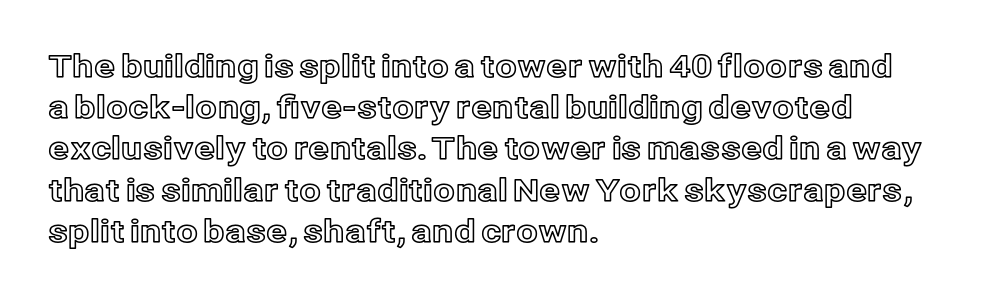
The image shows 31 px text type, upright; set left-aligned, normal line spacing (1.33x), normal letter spacing, not underlined; a medium x-height.
